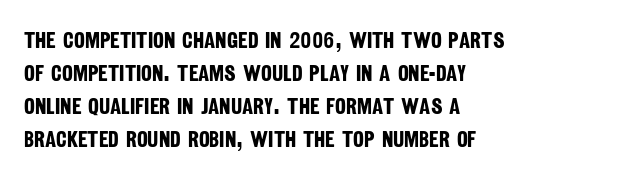
Bold? Absolutely — the strokes are thick and heavy. Descenders are the only things crossing below the line. The rows are spaced the way most documents space them. You could call the tracking neutral — neither tight nor loose.
